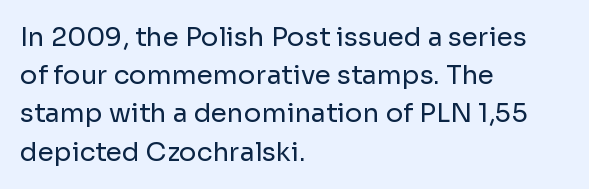
{"italic": "no", "bold": "no", "underline": "no", "align": "left", "line_spacing": "normal", "line_spacing_ratio": 1.47, "letter_spacing": "normal", "letter_spacing_em": 0.0, "glyph_px": 26}
